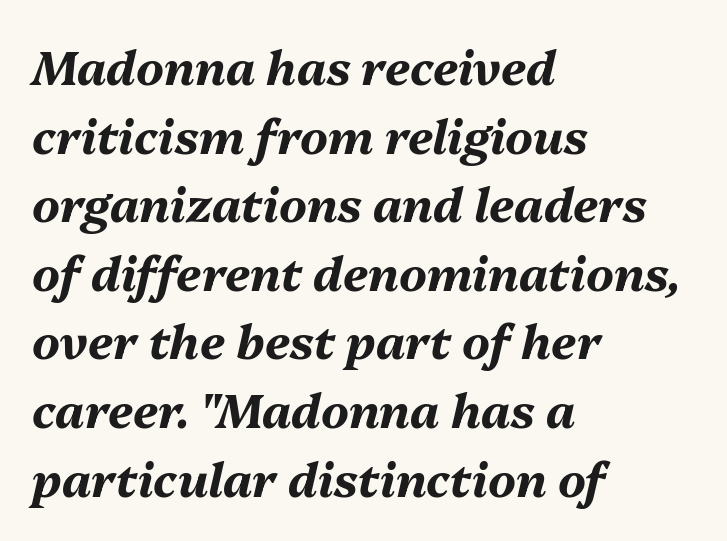
Q: Is the text bold? A: Yes.
Q: Is the text italic (slanted)? A: Yes, it leans right by about 13 degrees.
Q: Is the text underlined? A: No.
Q: How is the paragraph aligned? A: Left-aligned.
Q: Is the spacing between letters normal or unusually wide? A: Normal.
Q: Is the spacing between lines tight, normal or loose? A: Normal.
Q: Width (condensed, normal, or wide)? A: Normal.
Q: Stroke contrast? A: Medium.
Q: x-height? A: Medium.
Q: Monospaced? A: No.
